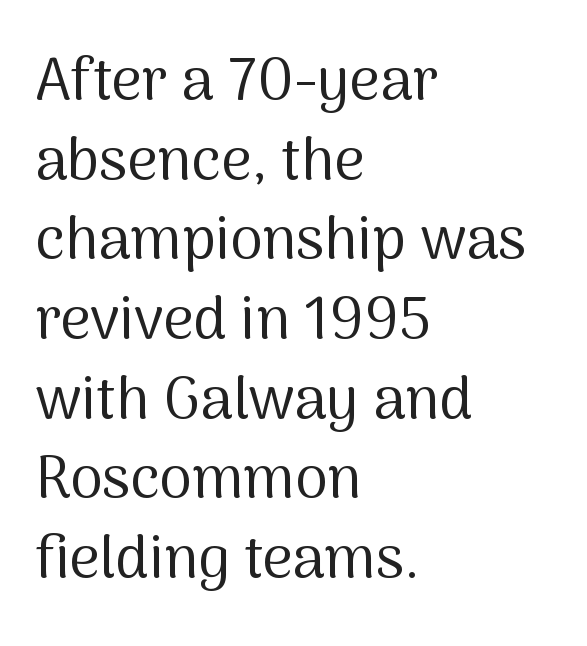
{"serif": "no", "italic": "no", "bold": "no", "weight": "regular", "width": "normal", "stroke_contrast": "medium", "x_height": "medium", "monospaced": "no", "underline": "no", "align": "left", "line_spacing": "normal", "line_spacing_ratio": 1.35, "letter_spacing": "normal", "letter_spacing_em": 0.0, "glyph_px": 59}
